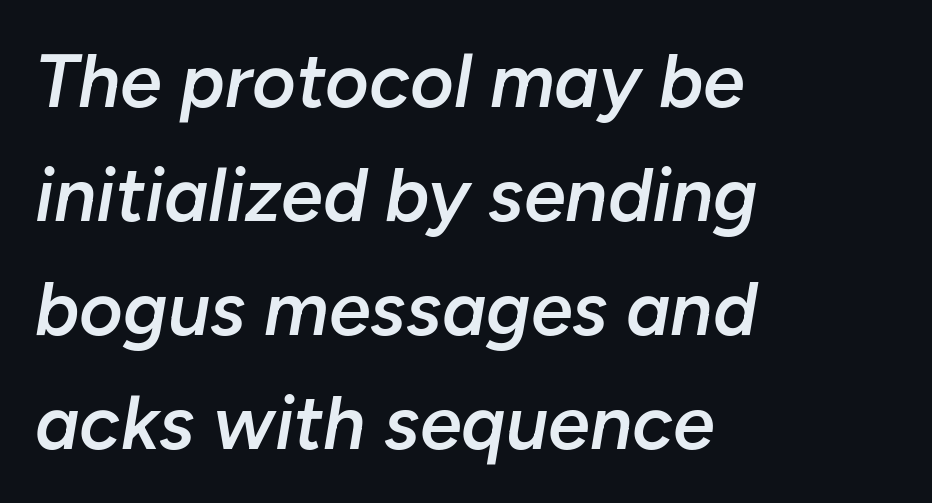
{"italic": "yes", "lean": "right", "slant_degrees": 10, "bold": "semi", "weight": "semibold", "width": "normal", "stroke_contrast": "low", "x_height": "medium", "monospaced": "no", "underline": "no", "align": "left", "line_spacing": "normal", "line_spacing_ratio": 1.52, "letter_spacing": "normal", "letter_spacing_em": 0.0, "glyph_px": 75}
